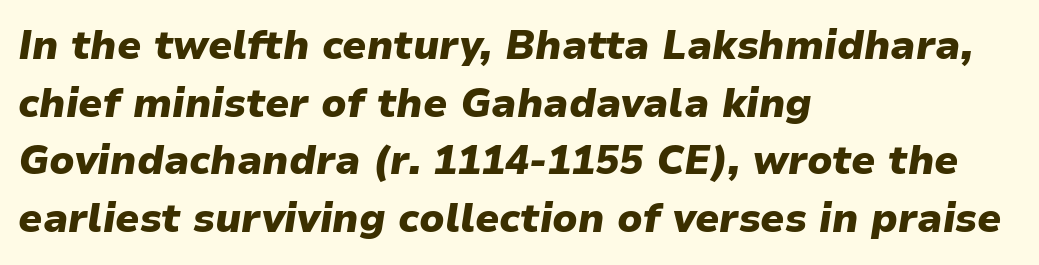
{"italic": "yes", "lean": "right", "slant_degrees": 9, "bold": "yes", "weight": "heavy", "width": "normal", "stroke_contrast": "low", "x_height": "medium", "monospaced": "no", "underline": "no", "align": "left", "line_spacing": "normal", "line_spacing_ratio": 1.44, "letter_spacing": "normal", "letter_spacing_em": 0.0, "glyph_px": 40}
